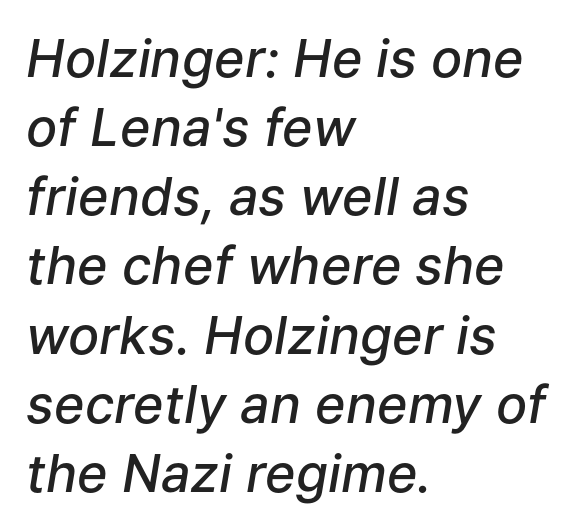
Glyph-to-glyph distance matches everyday printed text. Underline: absent. Short and long lines alike share a common starting point at left. Note the varied advance widths — an 'i' is clearly narrower than an 'm'.
